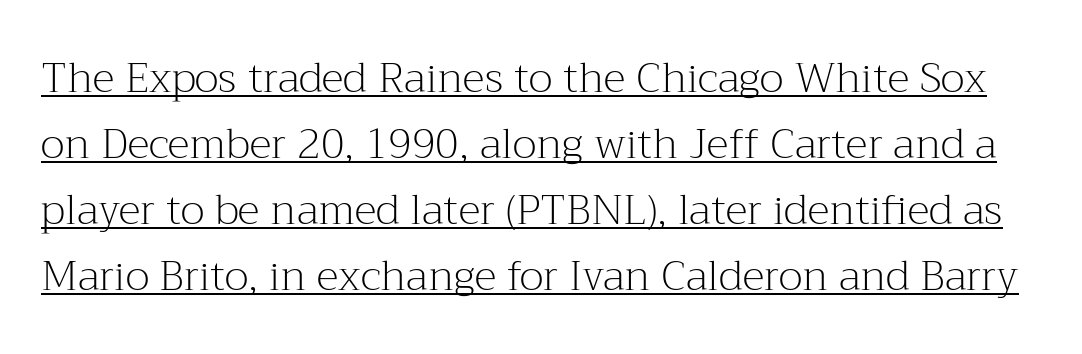
{"serif": "yes", "italic": "no", "bold": "no", "weight": "light", "width": "normal", "stroke_contrast": "medium", "x_height": "medium", "monospaced": "no", "underline": "yes", "line_spacing": "normal", "line_spacing_ratio": 1.57, "letter_spacing": "normal", "letter_spacing_em": 0.0, "glyph_px": 42}
